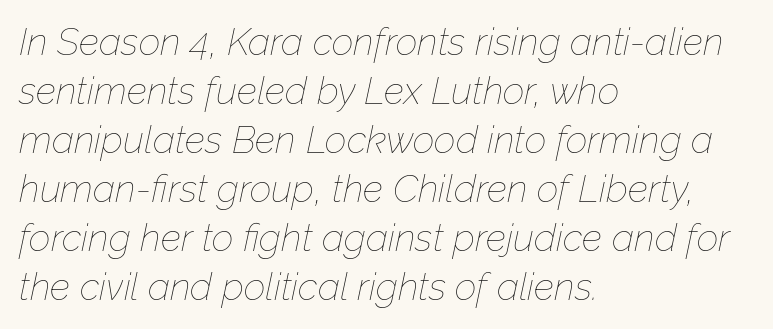
Q: Is the text bold? A: No.
Q: Is the text italic (slanted)? A: Yes, it leans right by about 12 degrees.
Q: Is the text underlined? A: No.
Q: How is the paragraph aligned? A: Left-aligned.
Q: Is the spacing between letters normal or unusually wide? A: Normal.
Q: Is the spacing between lines tight, normal or loose? A: Normal.
Q: Width (condensed, normal, or wide)? A: Normal.
Q: Stroke contrast? A: Low.
Q: x-height? A: Medium.
Q: Monospaced? A: No.
